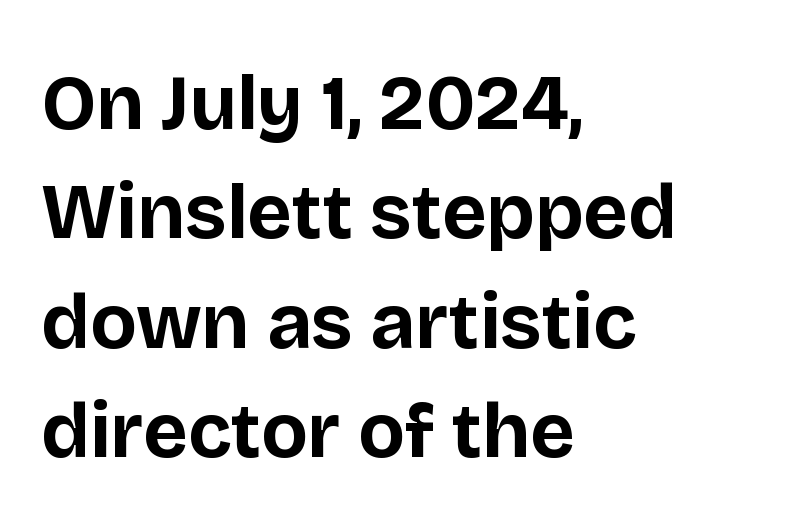
The image shows 77 px bold sans-serif type, upright; set left-aligned, normal line spacing (1.42x), normal letter spacing, not underlined; low stroke contrast and a large x-height.
